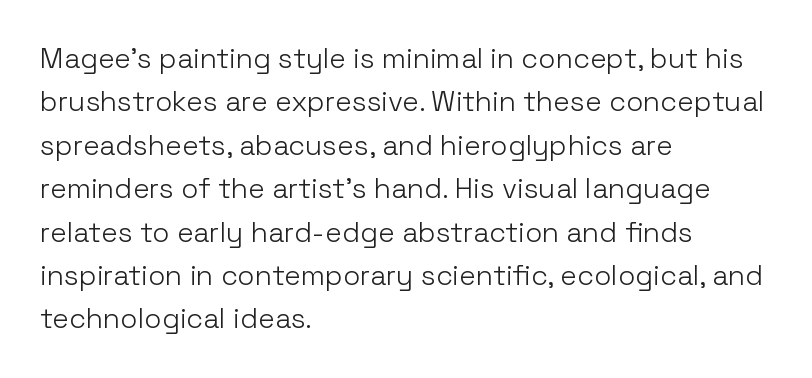
Q: Is the text bold? A: No.
Q: Is the text italic (slanted)? A: No, it is upright.
Q: Is the typeface a serif or a sans-serif typeface? A: Sans-serif.
Q: Is the text underlined? A: No.
Q: How is the paragraph aligned? A: Left-aligned.
Q: Is the spacing between letters normal or unusually wide? A: Normal.
Q: Is the spacing between lines tight, normal or loose? A: Normal.
Q: Width (condensed, normal, or wide)? A: Normal.
Q: Stroke contrast? A: Low.
Q: x-height? A: Medium.
Q: Monospaced? A: No.
